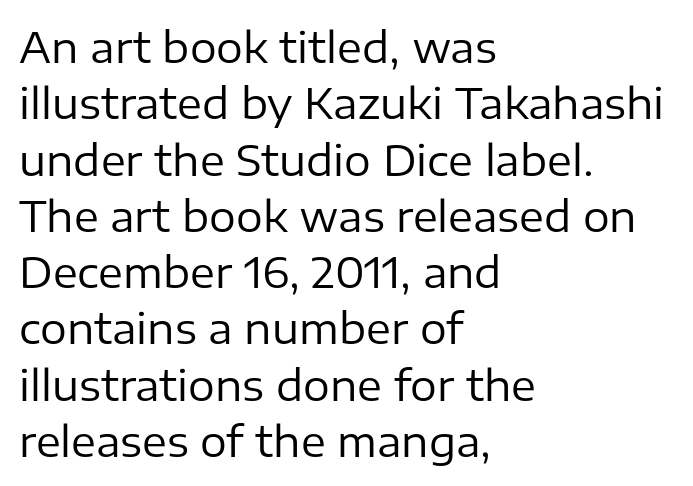
Examine the stroke ends and you'll find no serifs. A typesetter would call this proportional, since set widths differ per character. Lines of text with bare space underneath. In terms of letterspacing, this is plain default setting. One glance says typical: line gaps are just what's usual.
